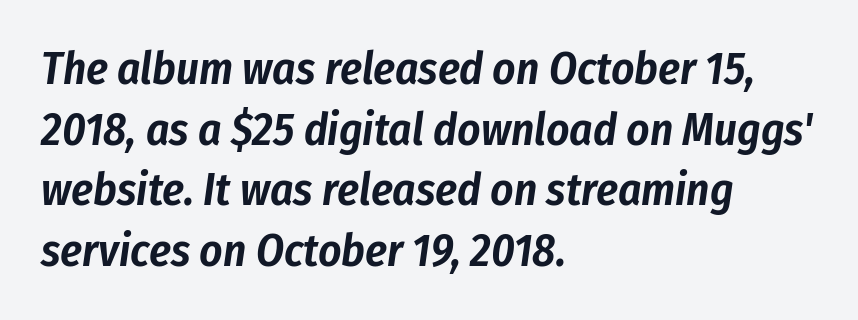
The image shows 45 px condensed type, italic (leaning right); set left-aligned, normal line spacing (1.35x), normal letter spacing, not underlined; low stroke contrast and a medium x-height.
